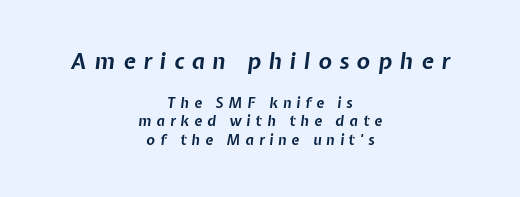
{"italic": "yes", "lean": "right", "slant_degrees": 7, "bold": "yes", "underline": "no", "align": "center", "line_spacing": "normal", "line_spacing_ratio": 1.33, "letter_spacing": "wide", "letter_spacing_em": 0.36, "larger_block": "first", "size_ratio": 1.57, "glyph_px": 22}
